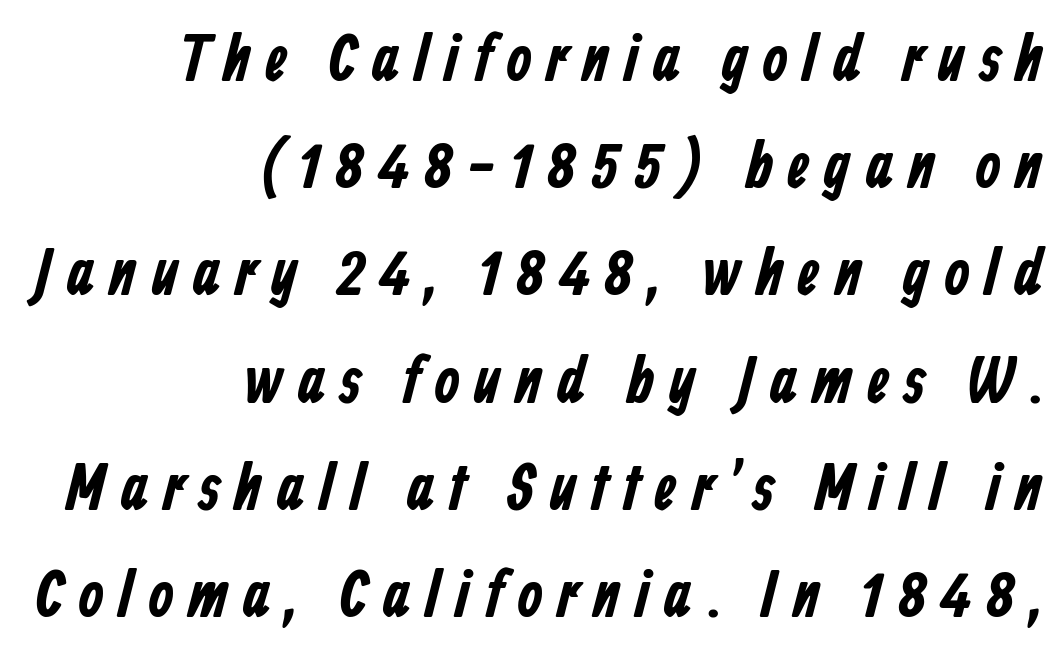
The glyphs in this specimen are sans serif. Each word looks stretched out because of the extra space between its letters. Compared with typical paragraphs, the rows here are spaced about the same. The passage is arranged like a letterhead date or caption credit — flush right. Honestly, there is no underline to notice here at all. Looks like regular typesetting: each glyph gets only the width it needs.
